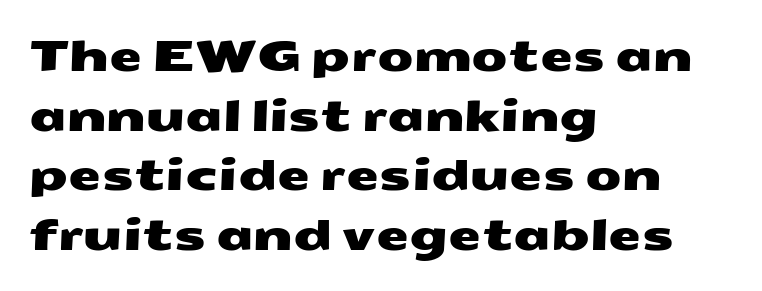
Q: Is the typeface a serif or a sans-serif typeface? A: Sans-serif.
Q: Is the text underlined? A: No.
Q: How is the paragraph aligned? A: Left-aligned.
Q: Is the spacing between letters normal or unusually wide? A: Normal.
Q: Is the spacing between lines tight, normal or loose? A: Normal.
Q: Width (condensed, normal, or wide)? A: Wide.
Q: Stroke contrast? A: Medium.
Q: x-height? A: Medium.
Q: Monospaced? A: No.
